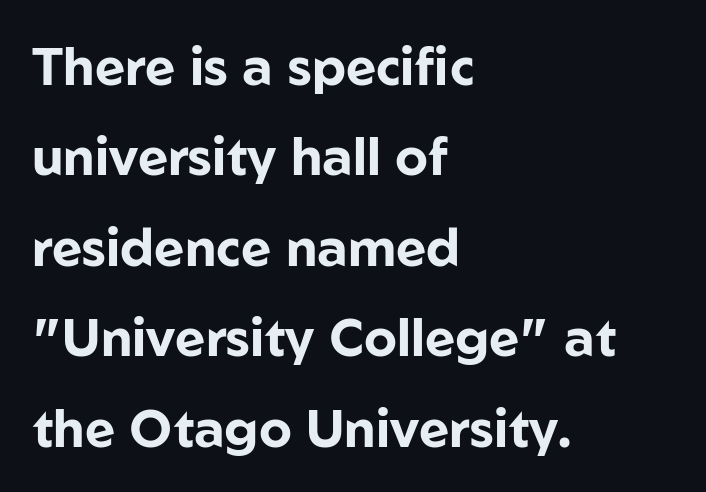
Anything drawn beneath the words? Only blank space. This rendering uses left alignment, leaving the right contour irregular. Is this a sans? Yes — the strokes have no serifs. Varying glyph widths throughout — classic text-font behaviour. Every stem runs plumb, perpendicular to the baseline. Is the type bold? Yes — the strokes are clearly thick and heavy.
